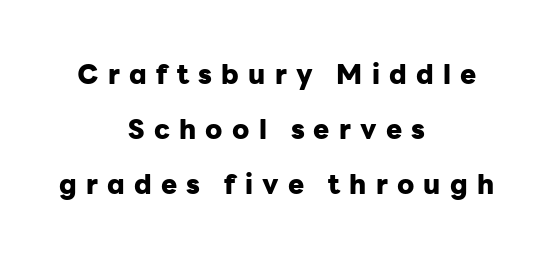
Q: Is the text bold? A: Yes.
Q: Is the text italic (slanted)? A: No, it is upright.
Q: Is the text underlined? A: No.
Q: How is the paragraph aligned? A: Centered.
Q: Is the spacing between letters normal or unusually wide? A: Unusually wide.
Q: Is the spacing between lines tight, normal or loose? A: Loose.
